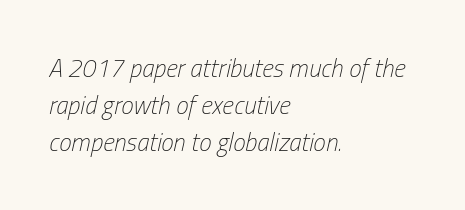
Q: Is the text bold? A: No.
Q: Is the text italic (slanted)? A: Yes, it leans right by about 13 degrees.
Q: Is the text underlined? A: No.
Q: How is the paragraph aligned? A: Left-aligned.
Q: Is the spacing between letters normal or unusually wide? A: Normal.
Q: Is the spacing between lines tight, normal or loose? A: Normal.
